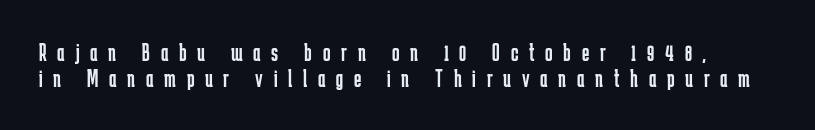
Q: Is the text bold? A: No.
Q: Is the text italic (slanted)? A: No, it is upright.
Q: Is the text underlined? A: No.
Q: Is the spacing between letters normal or unusually wide? A: Unusually wide.
Q: Is the spacing between lines tight, normal or loose? A: Tight.
